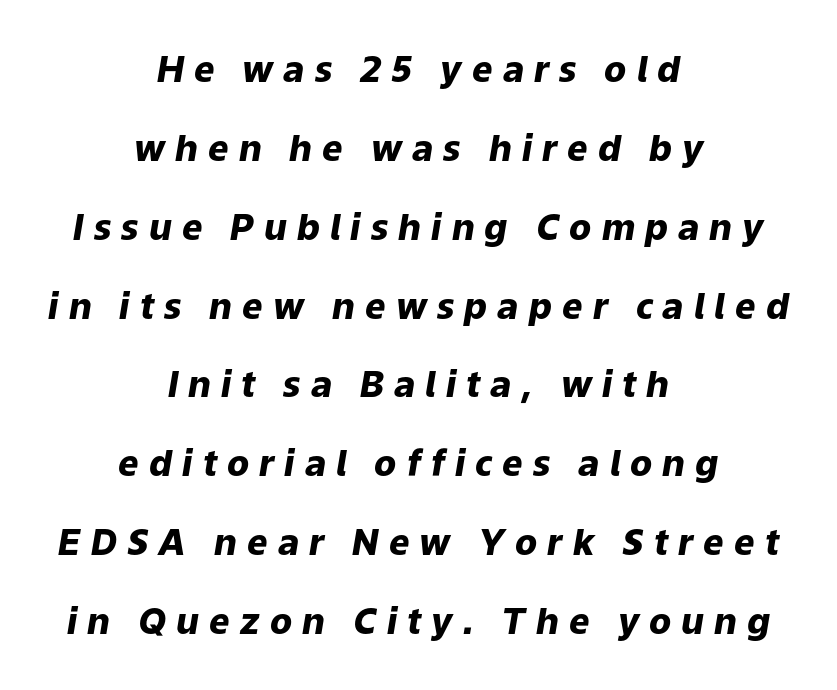
The image shows 36 px heavy type, italic (leaning right); set centered, loose line spacing (2.19x), unusually wide letter spacing (+0.28 em), not underlined; low stroke contrast and a medium x-height.
